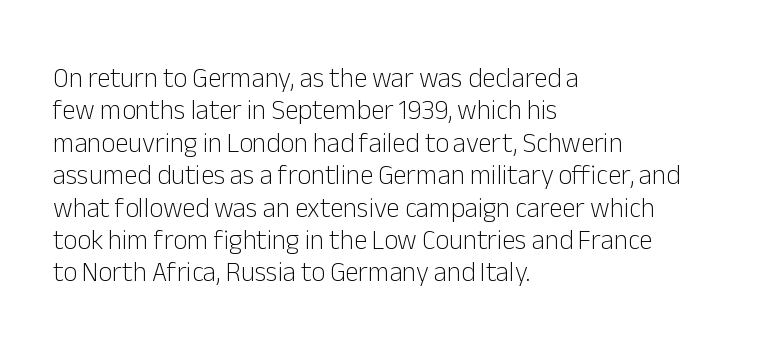
The image shows 27 px text type, upright; set left-aligned, line spacing 1.2x, normal letter spacing, not underlined.
